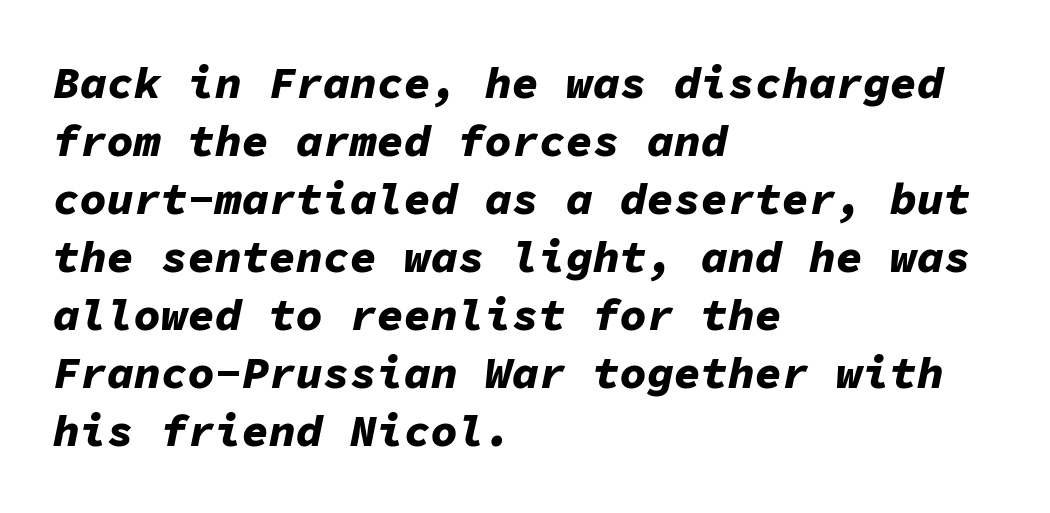
The image shows 45 px bold type, italic (leaning right), monospaced; set left-aligned, normal line spacing (1.29x), normal letter spacing, not underlined; low stroke contrast and a medium x-height.
